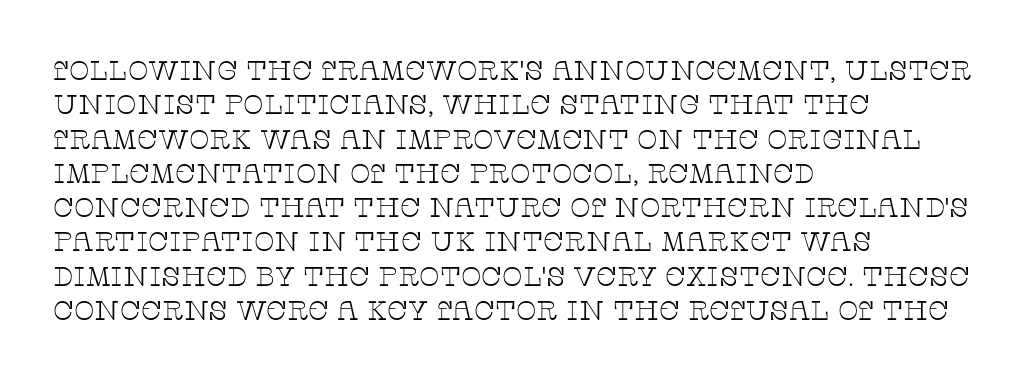
The image shows 27 px text type, upright; set left-aligned, normal line spacing (1.27x), normal letter spacing, not underlined.
